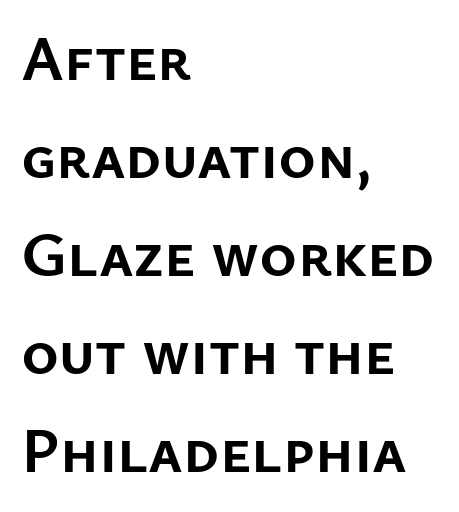
The image shows 64 px semibold sans-serif type, upright; set left-aligned, normal line spacing (1.53x), normal letter spacing, not underlined; low stroke contrast and a medium x-height.
